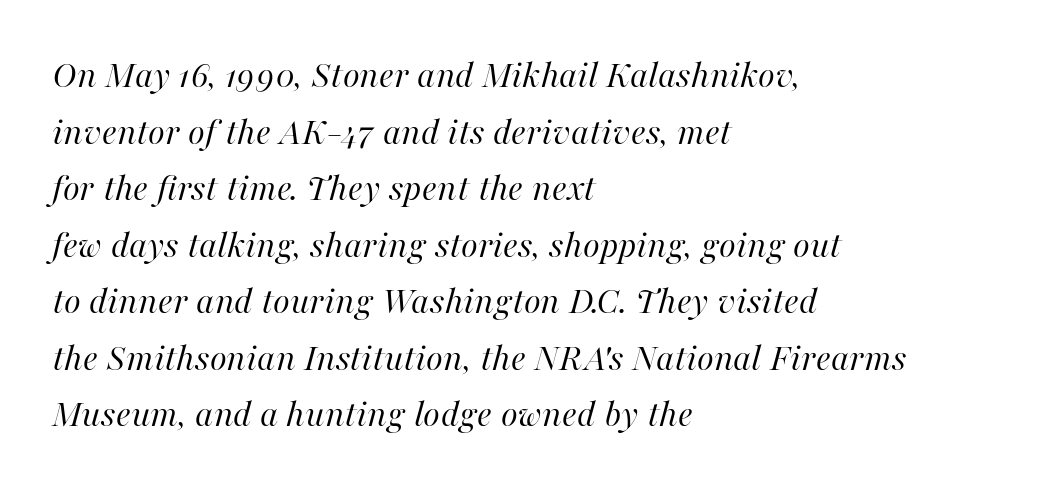
{"italic": "yes", "lean": "right", "slant_degrees": 16, "bold": "no", "weight": "regular", "width": "normal", "stroke_contrast": "high", "x_height": "medium", "monospaced": "no", "underline": "no", "align": "left", "line_spacing": "normal", "line_spacing_ratio": 1.45, "letter_spacing": "normal", "letter_spacing_em": 0.0, "glyph_px": 39}
